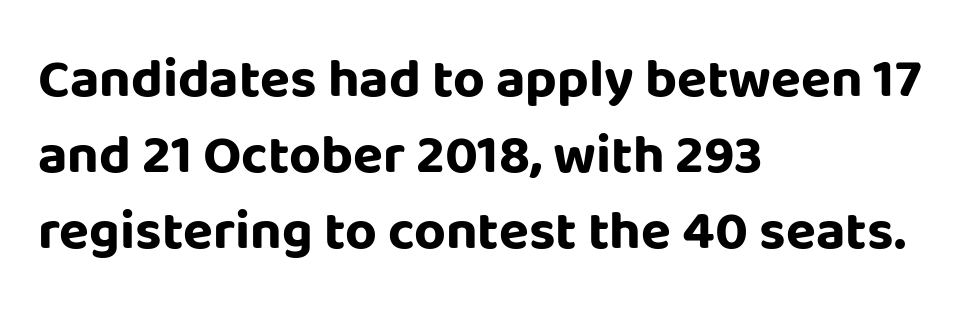
{"serif": "no", "italic": "no", "bold": "yes", "weight": "bold", "width": "normal", "stroke_contrast": "low", "x_height": "large", "monospaced": "no", "underline": "no", "align": "left", "line_spacing": "normal", "line_spacing_ratio": 1.38, "letter_spacing": "normal", "letter_spacing_em": 0.0, "glyph_px": 55}
